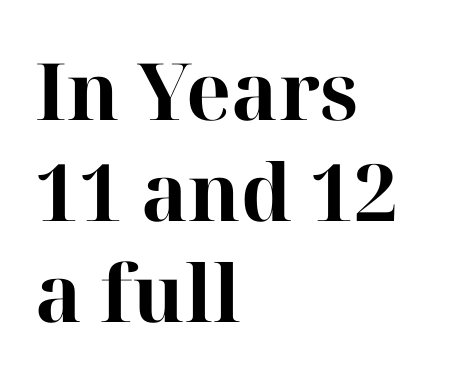
The image shows 79 px bold serif type, upright; set left-aligned, normal line spacing (1.28x), normal letter spacing, not underlined; high stroke contrast and a medium x-height.
